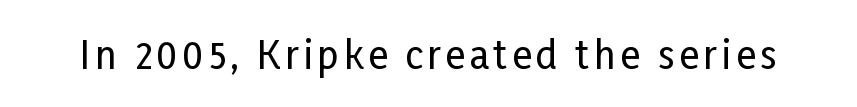
Each letter keeps its own natural width here, so spacing adapts to shape. Has an underline been added? It has not. This rendering employs a face without finishing strokes, i.e., a sans-serif. Every stem runs plumb, perpendicular to the baseline.
